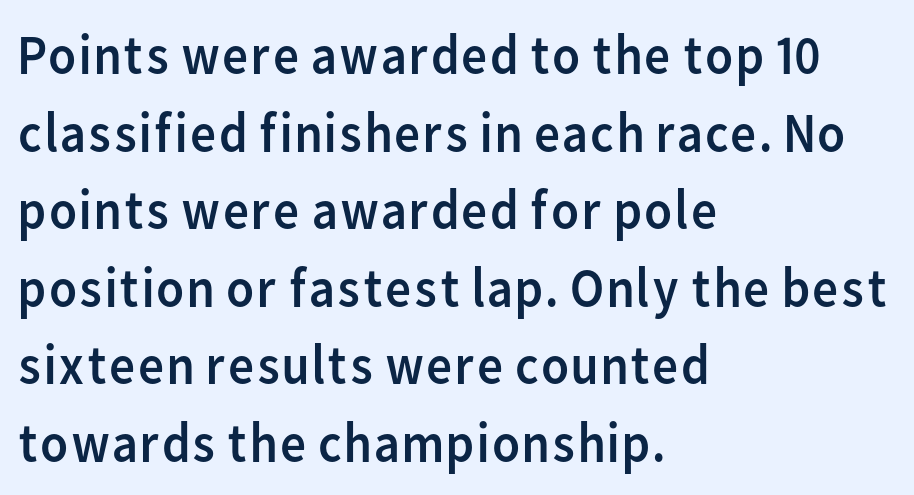
This rendering uses left alignment, leaving the right contour irregular. Each stroke keeps to a modest, everyday thickness or less. Varying glyph widths throughout — classic text-font behaviour. A typesetter would call this leading conventional body-copy spacing.
